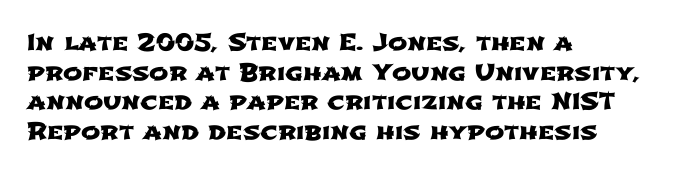
Q: Is the text underlined? A: No.
Q: How is the paragraph aligned? A: Left-aligned.
Q: Is the spacing between letters normal or unusually wide? A: Normal.
Q: Is the spacing between lines tight, normal or loose? A: Normal.
